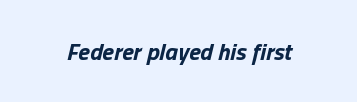
The image shows 24 px bold type, italic (leaning right); set normal letter spacing, not underlined.
